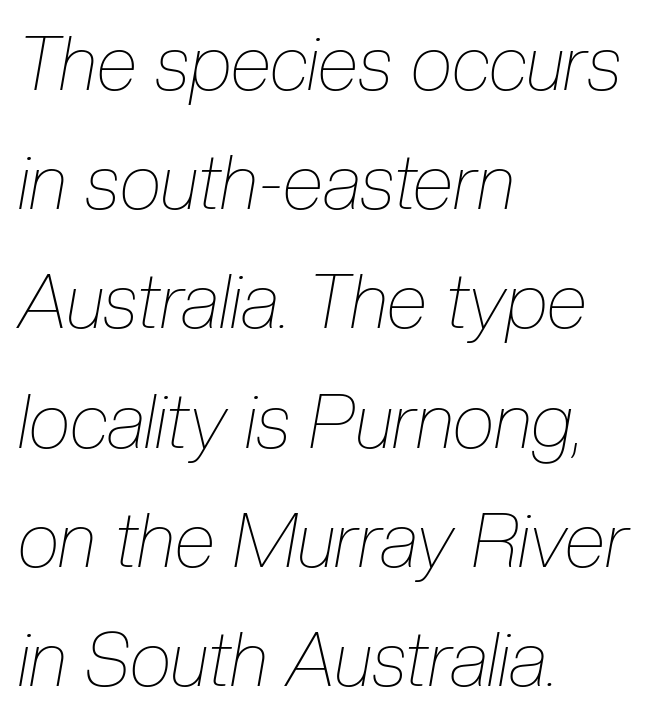
{"italic": "yes", "lean": "right", "slant_degrees": 10, "bold": "no", "weight": "thin", "width": "condensed", "stroke_contrast": "low", "x_height": "medium", "monospaced": "no", "underline": "no", "align": "left", "line_spacing": "normal", "line_spacing_ratio": 1.59, "letter_spacing": "normal", "letter_spacing_em": 0.0, "glyph_px": 75}
